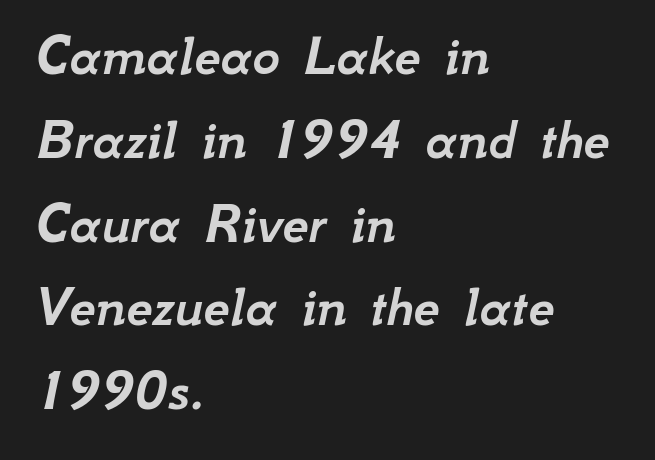
The image shows 59 px text type, italic (leaning right); set left-aligned, normal line spacing (1.42x), normal letter spacing, not underlined; low stroke contrast and a small x-height.
